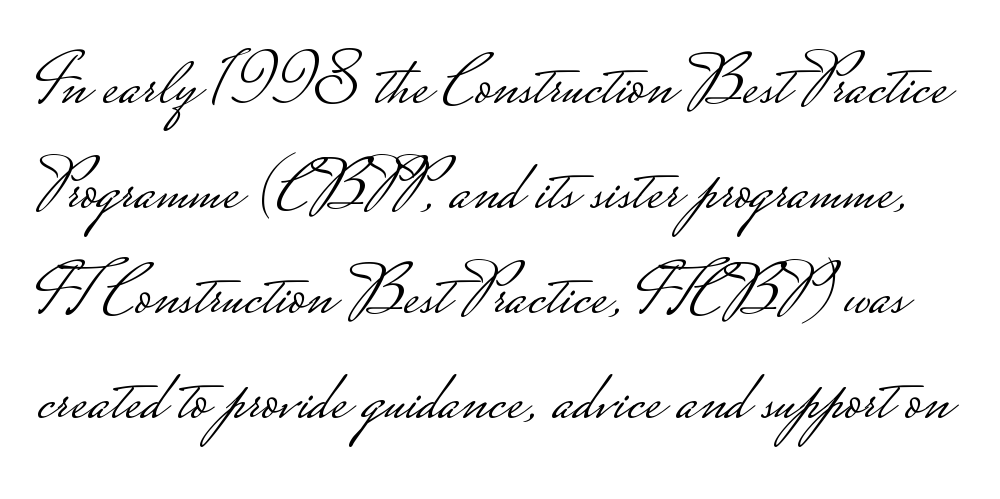
{"serif": "no", "bold": "no", "weight": "light", "width": "wide", "stroke_contrast": "low", "monospaced": "no", "underline": "no", "line_spacing": "normal", "line_spacing_ratio": 1.46, "letter_spacing": "normal", "letter_spacing_em": 0.0, "glyph_px": 72}
